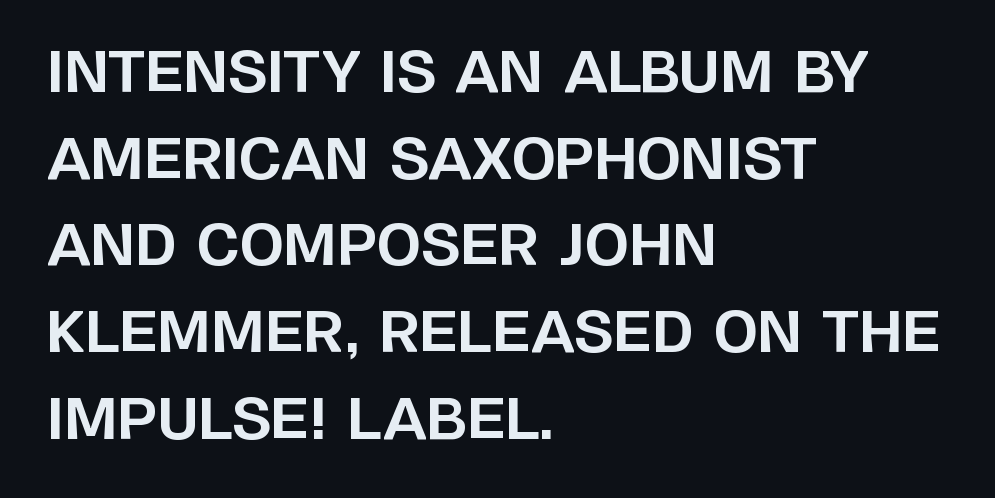
These lines sit exactly where default settings would place them. Short note: letters normally spaced. This sample has the flowing, uneven cadence of proportional lettering. All the whitespace from short lines collects on the right. Posture: vertical.
